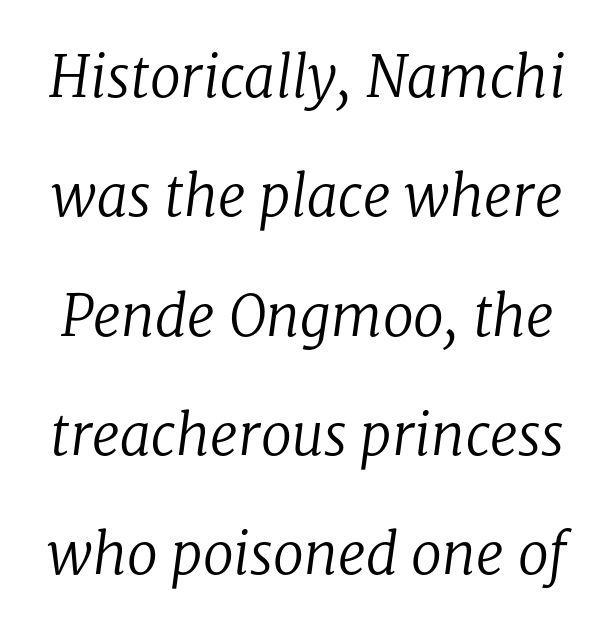
How are the letters spaced? Ordinarily, with no added tracking. Type style note: has serifs. The rendering uses natural spacing where letterforms have individual widths. The zone under the glyphs is completely vacant.
